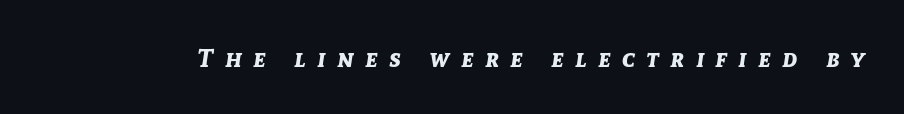
The passage shown has open, widely tracked lettering throughout. Compared with an ordinary text face, these strokes are far heavier — a full bold. The space directly below the letters is spotless. The glyphs look as if they've been sheared to an angle.
